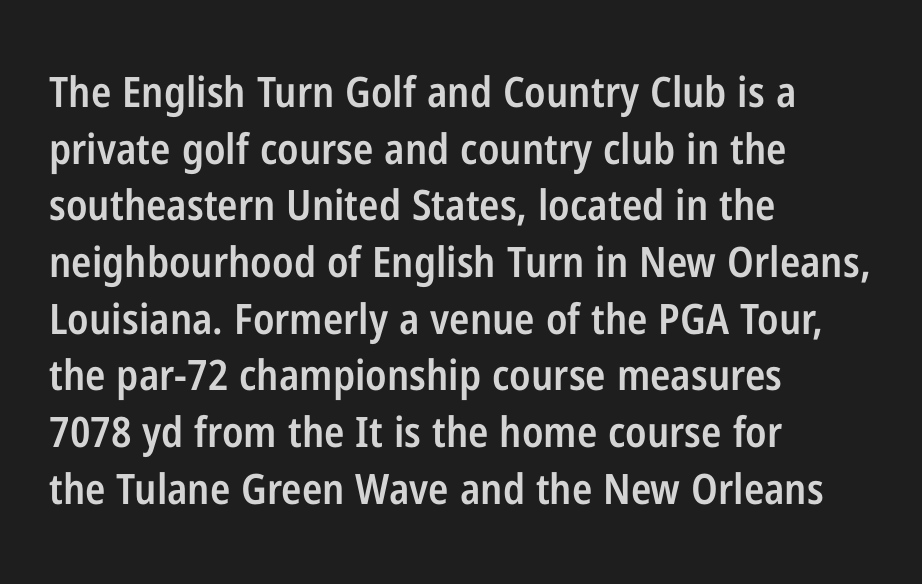
Unmarked baselines from the first word to the last. Each letter's strokes conclude bluntly, with no projecting serifs. Spacing verdict: proportional, widths tailored to each character. The passage shown stacks its lines at a standard gap. The passage is arranged the way most books set body copy — flush left.
